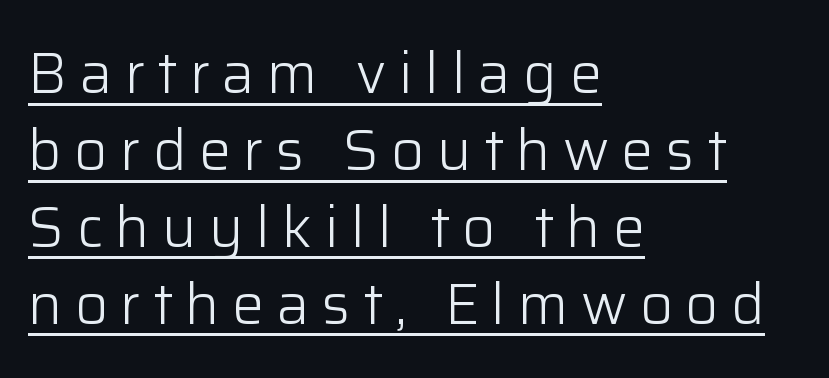
Q: Is the text bold? A: No.
Q: Is the text italic (slanted)? A: No, it is upright.
Q: Is the typeface a serif or a sans-serif typeface? A: Sans-serif.
Q: Is the text underlined? A: Yes.
Q: How is the paragraph aligned? A: Left-aligned.
Q: Is the spacing between letters normal or unusually wide? A: Unusually wide.
Q: Is the spacing between lines tight, normal or loose? A: Normal.
Q: Width (condensed, normal, or wide)? A: Normal.
Q: Stroke contrast? A: Low.
Q: x-height? A: Medium.
Q: Monospaced? A: No.
